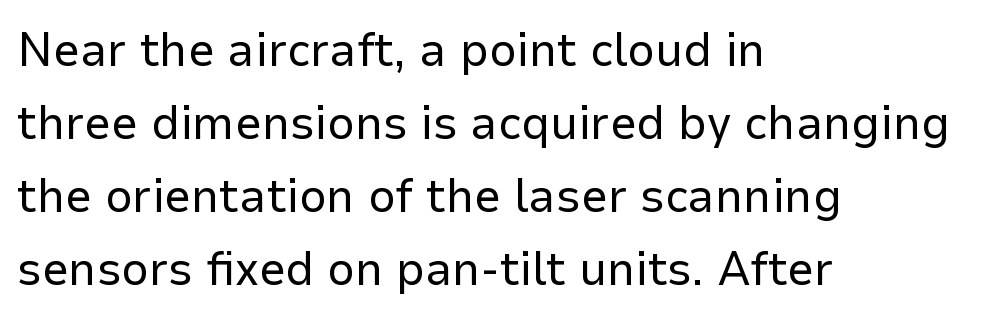
These lines are rendered in a variable-pitch font. This block has exactly the height ordinary leading produces. The specimen reads as upright at a glance. The passage shown is not bold in any degree. Lines of text with bare space underneath. The face used here is rendered with its standard letterfit.
